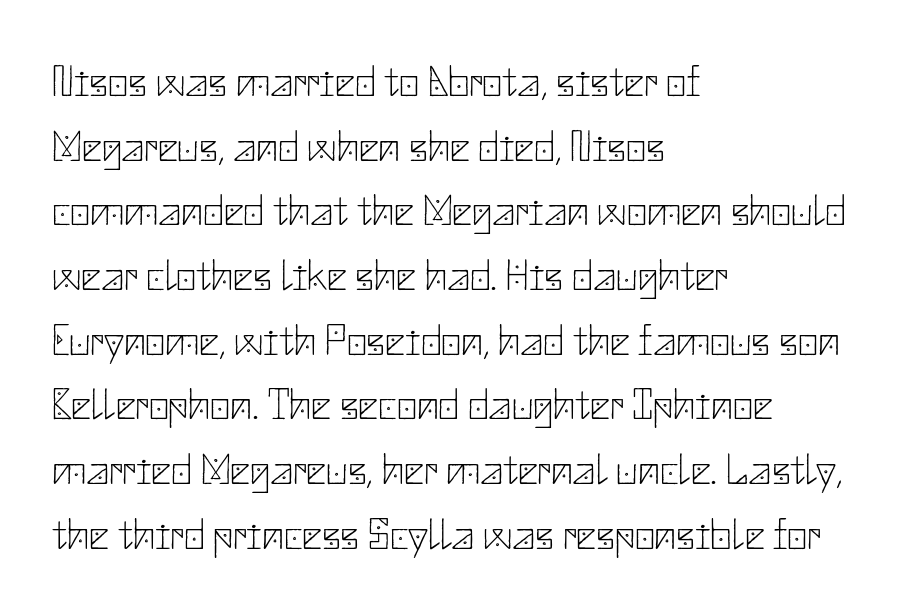
Q: Is the text bold? A: No.
Q: Is the text italic (slanted)? A: No, it is upright.
Q: Is the typeface a serif or a sans-serif typeface? A: Sans-serif.
Q: Is the text underlined? A: No.
Q: How is the paragraph aligned? A: Left-aligned.
Q: Is the spacing between letters normal or unusually wide? A: Normal.
Q: Is the spacing between lines tight, normal or loose? A: Normal.
Q: Width (condensed, normal, or wide)? A: Normal.
Q: Stroke contrast? A: Low.
Q: x-height? A: Small.
